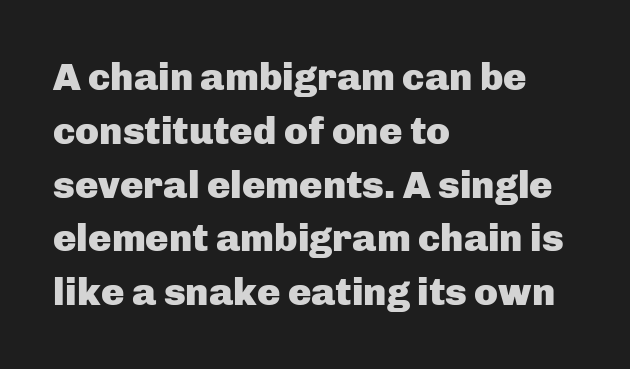
{"serif": "no", "italic": "no", "bold": "yes", "weight": "heavy", "width": "normal", "stroke_contrast": "low", "x_height": "medium", "monospaced": "no", "underline": "no", "align": "left", "line_spacing": "normal", "line_spacing_ratio": 1.38, "letter_spacing": "normal", "letter_spacing_em": 0.0, "glyph_px": 39}
